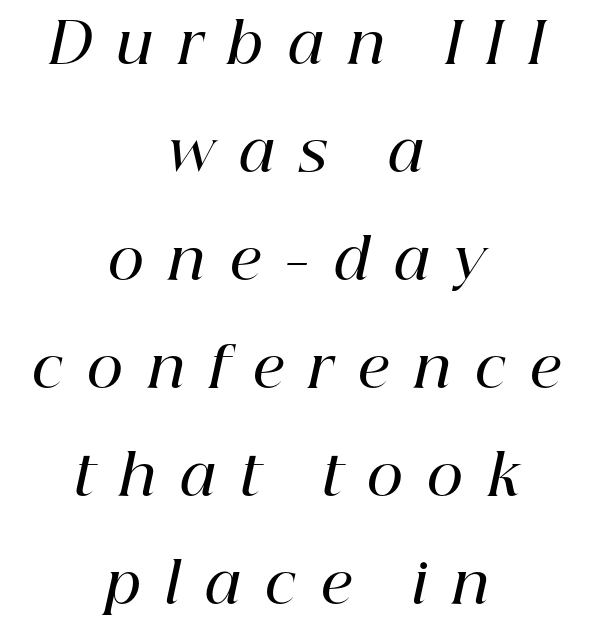
Q: Is the text bold? A: Semi-bold.
Q: Is the text italic (slanted)? A: Yes, it leans right by about 12 degrees.
Q: Is the typeface a serif or a sans-serif typeface? A: Serif.
Q: Is the text underlined? A: No.
Q: How is the paragraph aligned? A: Centered.
Q: Is the spacing between letters normal or unusually wide? A: Unusually wide.
Q: Is the spacing between lines tight, normal or loose? A: Loose.
Q: Width (condensed, normal, or wide)? A: Normal.
Q: Stroke contrast? A: High.
Q: x-height? A: Medium.
Q: Monospaced? A: No.
